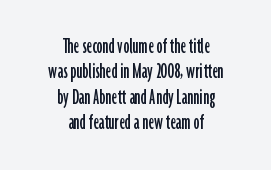
The image shows 24 px text type, upright; set centered, tight line spacing (1.06x), normal letter spacing, not underlined.
